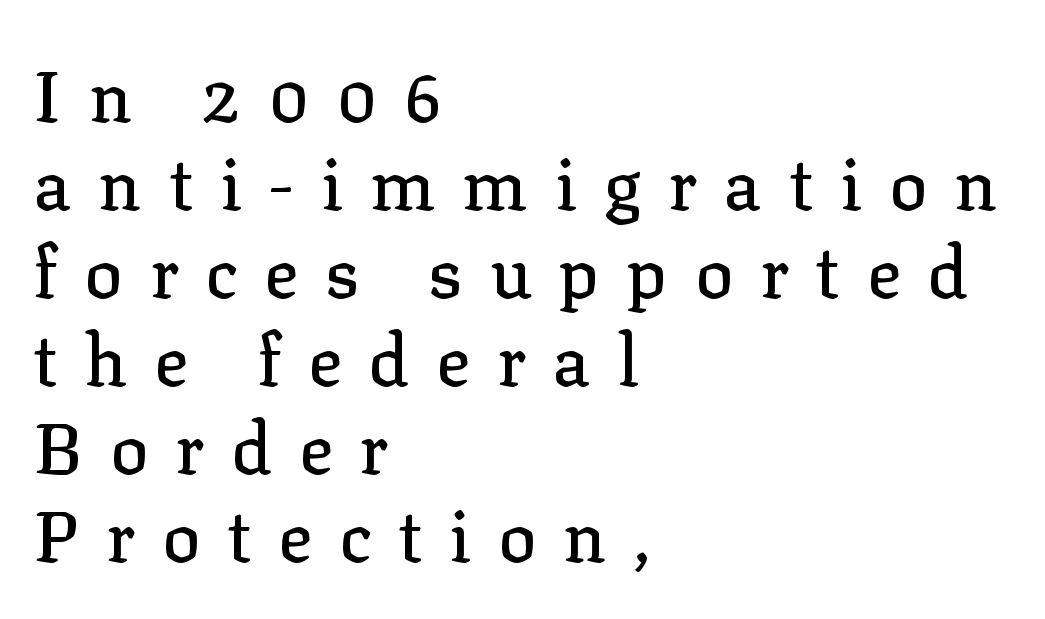
Each letter keeps its own natural width here, so spacing adapts to shape. The letters stand upright; this is a roman face. The type family on display is of the serif kind. Does extra space separate the letters? Yes, quite a lot of it.
